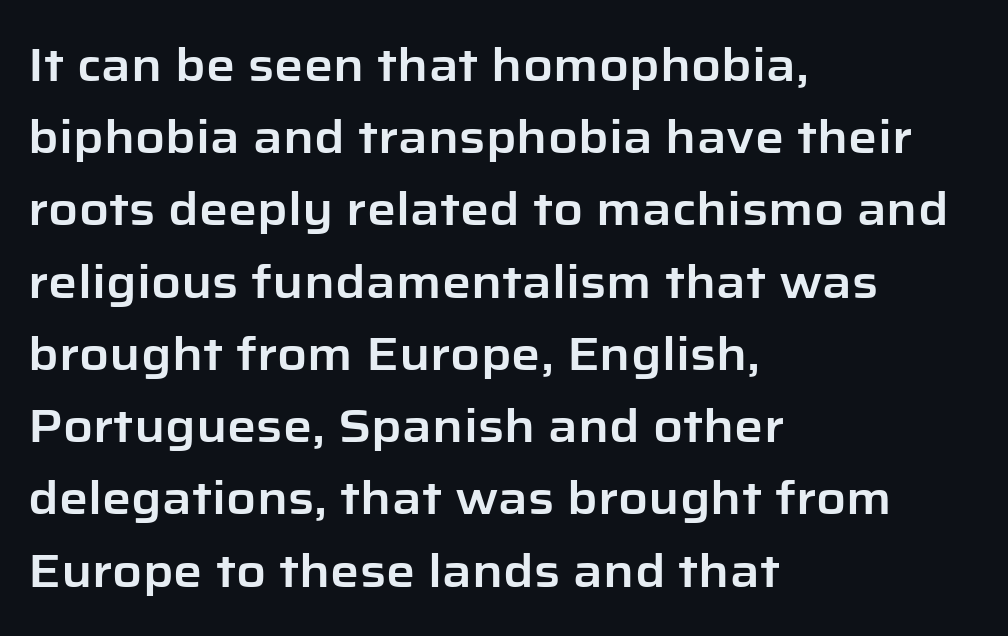
Q: Is the text italic (slanted)? A: No, it is upright.
Q: Is the typeface a serif or a sans-serif typeface? A: Sans-serif.
Q: Is the text underlined? A: No.
Q: How is the paragraph aligned? A: Left-aligned.
Q: Is the spacing between letters normal or unusually wide? A: Normal.
Q: Is the spacing between lines tight, normal or loose? A: Normal.
Q: Width (condensed, normal, or wide)? A: Normal.
Q: Stroke contrast? A: Low.
Q: x-height? A: Medium.
Q: Monospaced? A: No.
